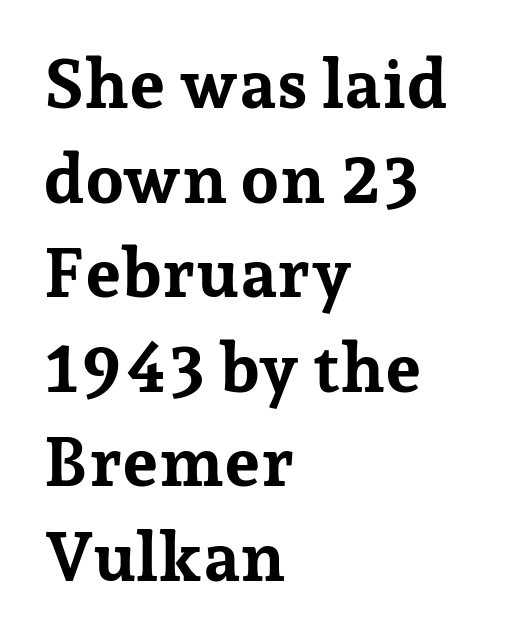
The image shows 69 px bold serif type, upright; set left-aligned, normal line spacing (1.37x), normal letter spacing, not underlined; low stroke contrast and a medium x-height.
